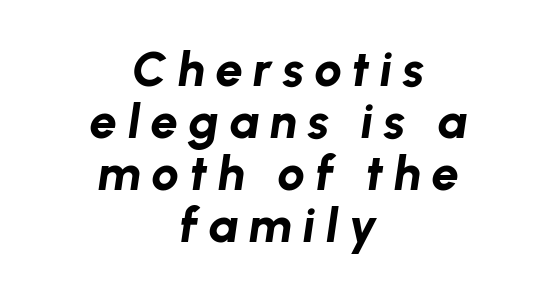
Q: Is the text bold? A: Yes.
Q: Is the text italic (slanted)? A: Yes, it leans right by about 8 degrees.
Q: Is the text underlined? A: No.
Q: How is the paragraph aligned? A: Centered.
Q: Is the spacing between letters normal or unusually wide? A: Unusually wide.
Q: Is the spacing between lines tight, normal or loose? A: Tight.
Q: Width (condensed, normal, or wide)? A: Normal.
Q: Stroke contrast? A: Low.
Q: x-height? A: Medium.
Q: Monospaced? A: No.
